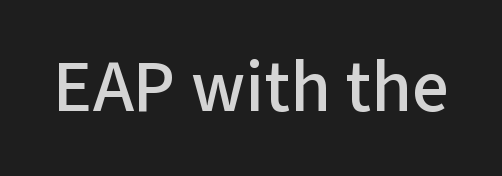
{"serif": "no", "italic": "no", "width": "normal", "stroke_contrast": "low", "x_height": "medium", "monospaced": "no", "underline": "no", "letter_spacing": "normal", "letter_spacing_em": 0.0, "glyph_px": 74}
